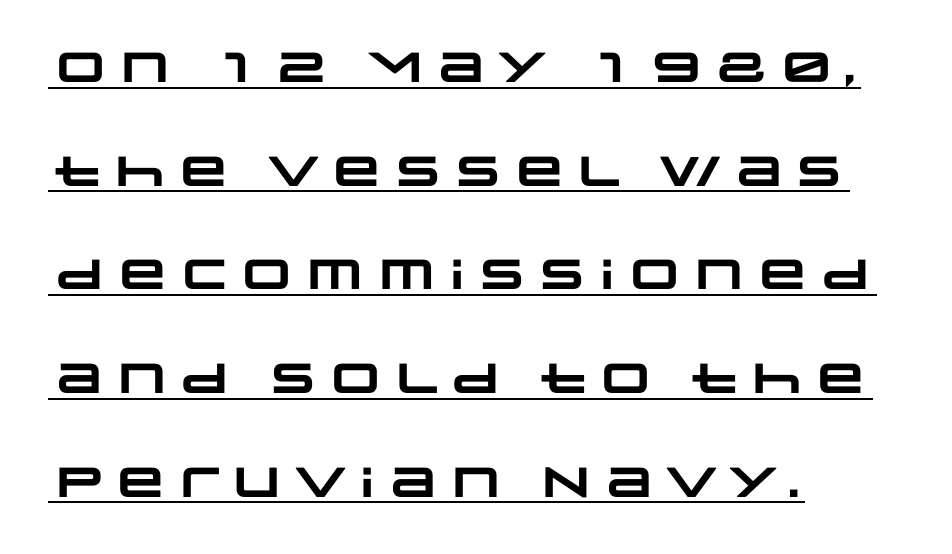
Q: Is the text bold? A: Yes.
Q: Is the typeface a serif or a sans-serif typeface? A: Sans-serif.
Q: Is the text underlined? A: Yes.
Q: How is the paragraph aligned? A: Left-aligned.
Q: Is the spacing between letters normal or unusually wide? A: Normal.
Q: Is the spacing between lines tight, normal or loose? A: Loose.
Q: Width (condensed, normal, or wide)? A: Wide.
Q: Stroke contrast? A: Low.
Q: x-height? A: Large.
Q: Monospaced? A: No.
